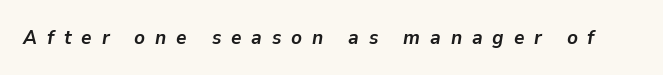
Q: Is the text bold? A: Yes.
Q: Is the text italic (slanted)? A: Yes, it leans right by about 9 degrees.
Q: Is the text underlined? A: No.
Q: Is the spacing between letters normal or unusually wide? A: Unusually wide.
